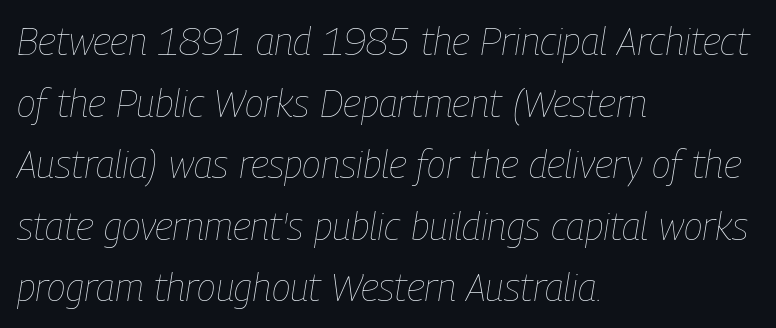
Each line starts at the same left margin while the right side varies. The line texture is even and compact thanks to regular tracking. Character widths vary here, with narrow letters taking less room than wide ones. Vertically, the passage feels balanced, rows spaced as you'd expect. No heavy texture on the line: the type isn't bold. Underlining? Definitely not there.
